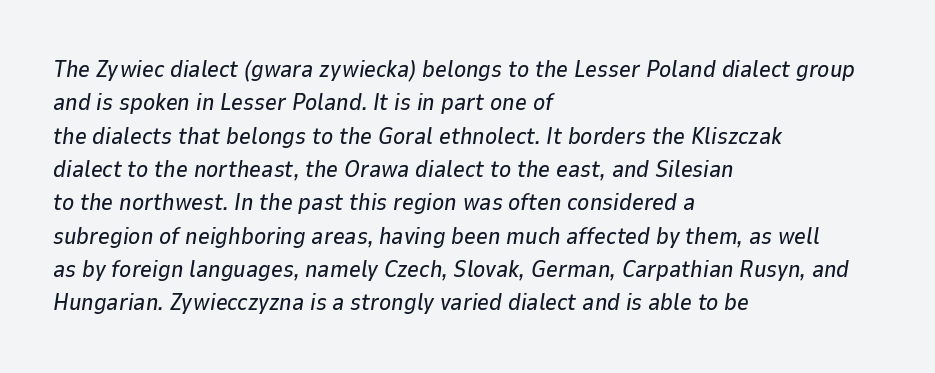
The image shows 23 px text type, italic (leaning right); set left-aligned, normal line spacing (1.45x), normal letter spacing, not underlined.
